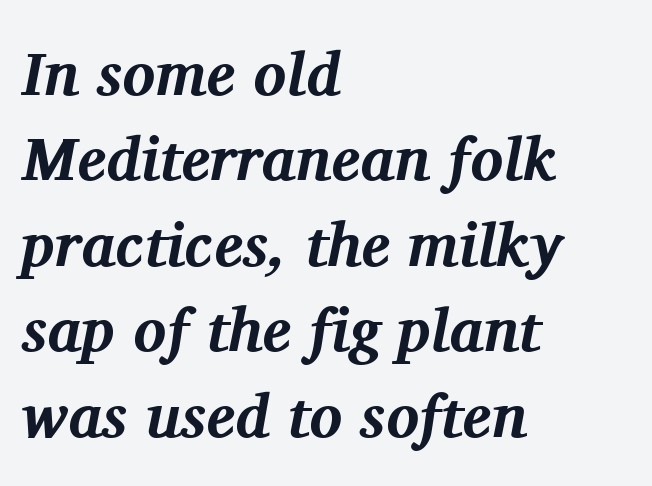
Q: Is the text bold? A: Yes.
Q: Is the text italic (slanted)? A: Yes, it leans right by about 11 degrees.
Q: Is the typeface a serif or a sans-serif typeface? A: Serif.
Q: Is the text underlined? A: No.
Q: How is the paragraph aligned? A: Left-aligned.
Q: Is the spacing between letters normal or unusually wide? A: Normal.
Q: Is the spacing between lines tight, normal or loose? A: Normal.
Q: Width (condensed, normal, or wide)? A: Normal.
Q: Stroke contrast? A: Medium.
Q: x-height? A: Medium.
Q: Monospaced? A: No.
